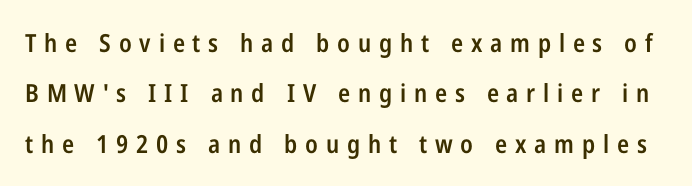
Posture: upright roman. The baseline area is clear. The tracking jumps out immediately: characters are airy and widely separated. The font is running at a semibold setting, under full bold. Interline gaps are noticeably wide in this sample.
